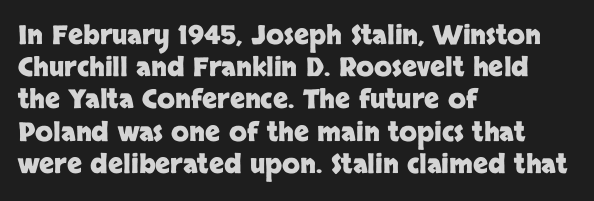
Descenders hang freely into open space. Rendered with straight, roman letterforms. The strokes are fattened all the way to bold. This rendering uses left alignment, leaving the right contour irregular.
